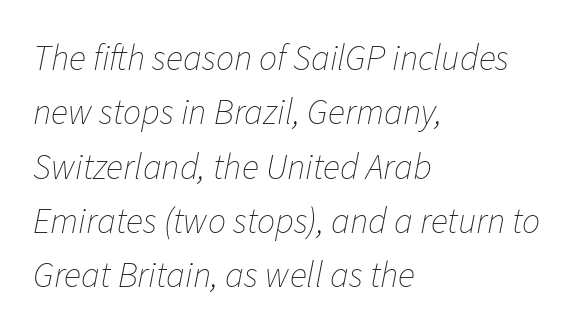
The image shows 36 px thin type, italic (leaning right); set left-aligned, normal line spacing (1.51x), normal letter spacing, not underlined; low stroke contrast and a medium x-height.
